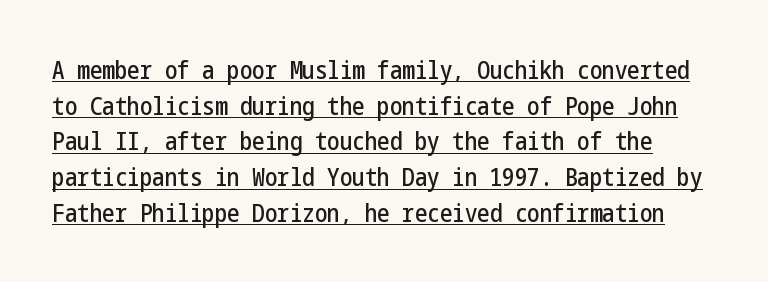
{"italic": "no", "underline": "yes", "line_spacing": "normal", "line_spacing_ratio": 1.43, "letter_spacing": "normal", "letter_spacing_em": 0.0, "glyph_px": 25}
